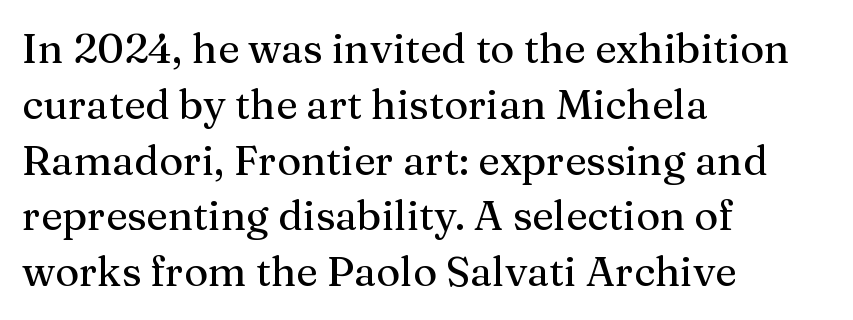
Q: Is the text italic (slanted)? A: No, it is upright.
Q: Is the typeface a serif or a sans-serif typeface? A: Serif.
Q: Is the text underlined? A: No.
Q: How is the paragraph aligned? A: Left-aligned.
Q: Is the spacing between letters normal or unusually wide? A: Normal.
Q: Is the spacing between lines tight, normal or loose? A: Normal.
Q: Width (condensed, normal, or wide)? A: Normal.
Q: Stroke contrast? A: Medium.
Q: x-height? A: Medium.
Q: Monospaced? A: No.
